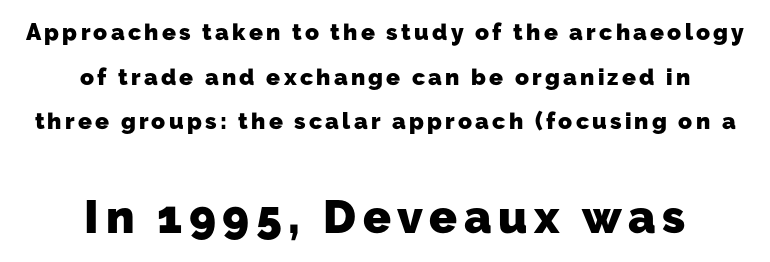
The image shows 46 px heavy sans-serif type; set centered, loose line spacing (1.94x), not underlined; the second (bottom) block is 2.0x larger; low stroke contrast and a medium x-height.
